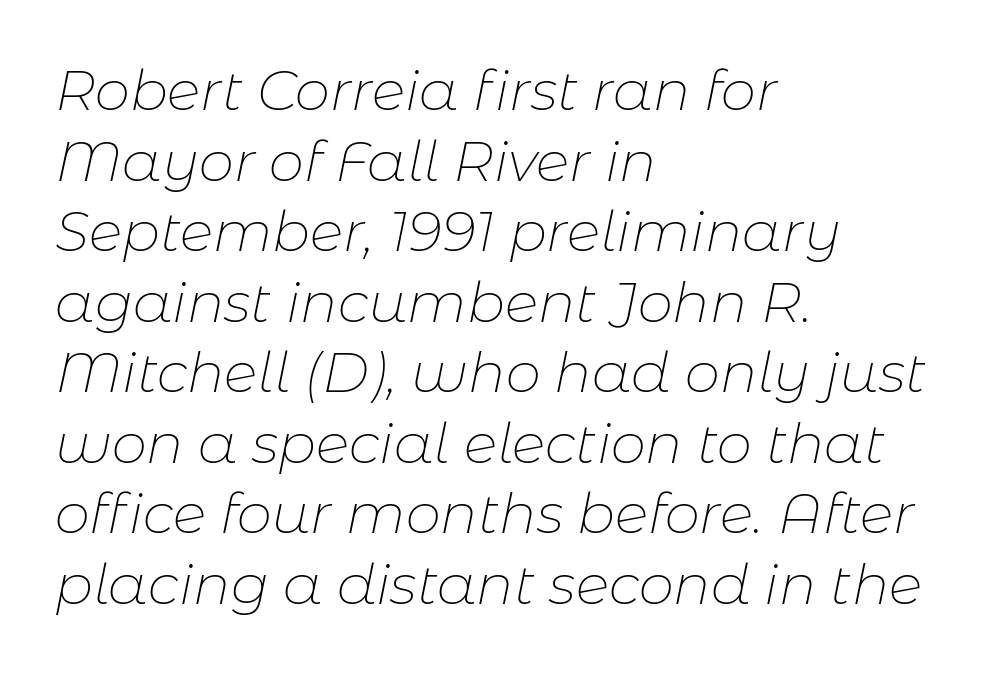
Q: Is the text bold? A: No.
Q: Is the text italic (slanted)? A: Yes, it leans right by about 11 degrees.
Q: Is the text underlined? A: No.
Q: How is the paragraph aligned? A: Left-aligned.
Q: Is the spacing between letters normal or unusually wide? A: Normal.
Q: Is the spacing between lines tight, normal or loose? A: Normal.
Q: Width (condensed, normal, or wide)? A: Normal.
Q: Stroke contrast? A: Low.
Q: x-height? A: Medium.
Q: Monospaced? A: No.
